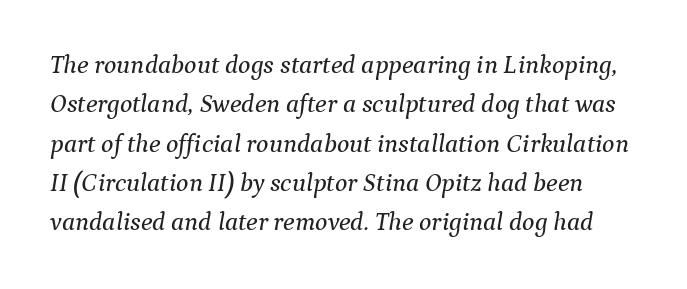
The image shows 26 px text type, italic (leaning right); set normal line spacing (1.51x), normal letter spacing, not underlined.
